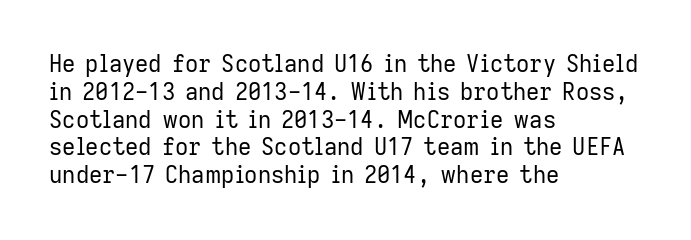
Italic: no, the glyphs are upright roman. Typeset ragged right — the left edge is the straight one. The gaps between neighbouring characters are ordinary and unremarkable. No letter is thick-stroked: the sample isn't bold. Lines of text with bare space underneath.
